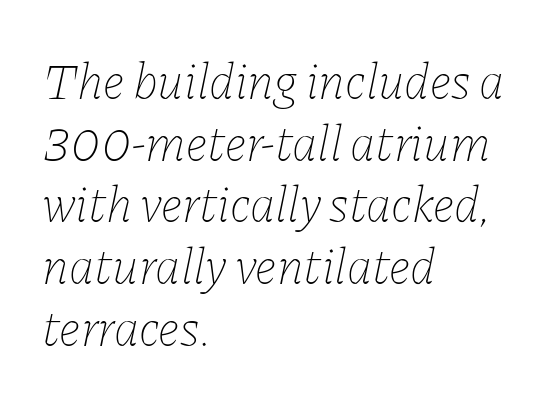
{"italic": "yes", "lean": "right", "slant_degrees": 11, "bold": "no", "weight": "thin", "width": "normal", "stroke_contrast": "low", "x_height": "medium", "monospaced": "no", "underline": "no", "align": "left", "line_spacing_ratio": 1.21, "letter_spacing": "normal", "letter_spacing_em": 0.0, "glyph_px": 51}
